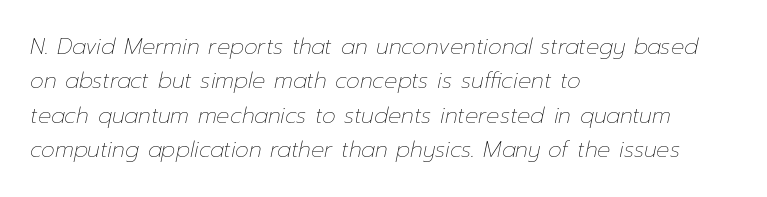
The image shows 22 px text type, italic (leaning right); set left-aligned, normal line spacing (1.56x), normal letter spacing, not underlined.
